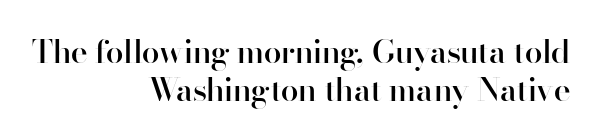
Note the varied advance widths — an 'i' is clearly narrower than an 'm'. The axis of the letterforms is exactly vertical. Note: no serifs on the glyphs. The paragraph has a hard right edge and a soft left edge.
